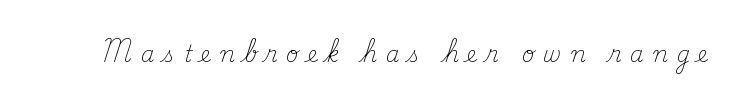
Tracking value appears strongly positive — letters spread wide. On a weight scale, this lands at 450 or below. Decoration check: the copy has no underline.
